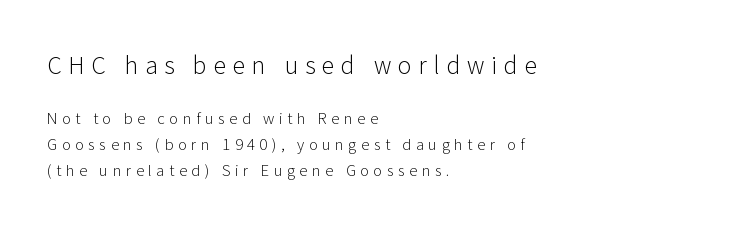
Q: Is the text bold? A: No.
Q: Is the text italic (slanted)? A: No, it is upright.
Q: Is the text underlined? A: No.
Q: How is the paragraph aligned? A: Left-aligned.
Q: Is the spacing between letters normal or unusually wide? A: Unusually wide.
Q: Which block of text is set in a larger size, the first (top) or the second (bottom)? A: The first (top) one.
